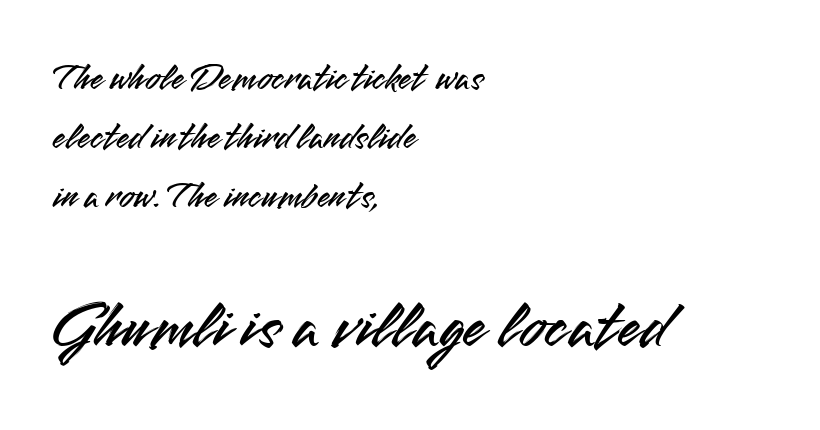
Q: Is the text italic (slanted)? A: Yes.
Q: Is the typeface a serif or a sans-serif typeface? A: Sans-serif.
Q: Is the text underlined? A: No.
Q: How is the paragraph aligned? A: Left-aligned.
Q: Is the spacing between letters normal or unusually wide? A: Normal.
Q: Is the spacing between lines tight, normal or loose? A: Normal.
Q: Which block of text is set in a larger size, the first (top) or the second (bottom)? A: The second (bottom) one.
Q: Width (condensed, normal, or wide)? A: Normal.
Q: Stroke contrast? A: Medium.
Q: x-height? A: Small.
Q: Monospaced? A: No.
